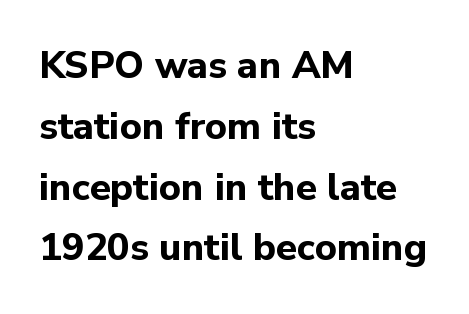
The image shows 38 px bold sans-serif type, upright; set left-aligned, normal line spacing (1.6x), normal letter spacing, not underlined; low stroke contrast and a medium x-height.
